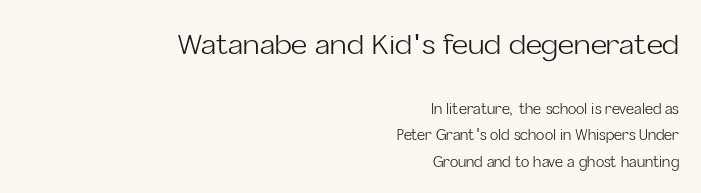
Weight: in the light-to-regular range. Does the lettering tilt? It doesn't — this is upright. A flush-right, rag-left setting is used for this passage. In terms of letterform style, serifs are entirely absent. The first block has been scaled up relative to the second. Type without underlining.
